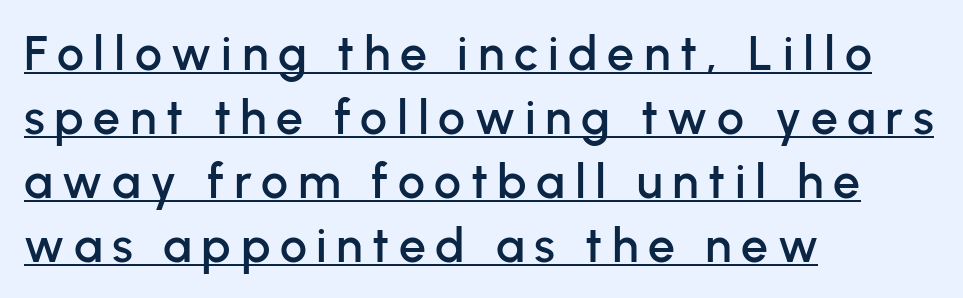
The image shows 48 px sans-serif type, upright; set left-aligned, normal line spacing (1.33x), unusually wide letter spacing (+0.2 em), underlined; low stroke contrast and a medium x-height.
